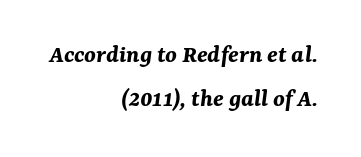
Reading down the column, the eye jumps a familiar distance to each next line. The typography opts for an oblique posture over an upright one. The typesetting leans heavy: a genuine bold. Decoration check: the copy has no underline.
